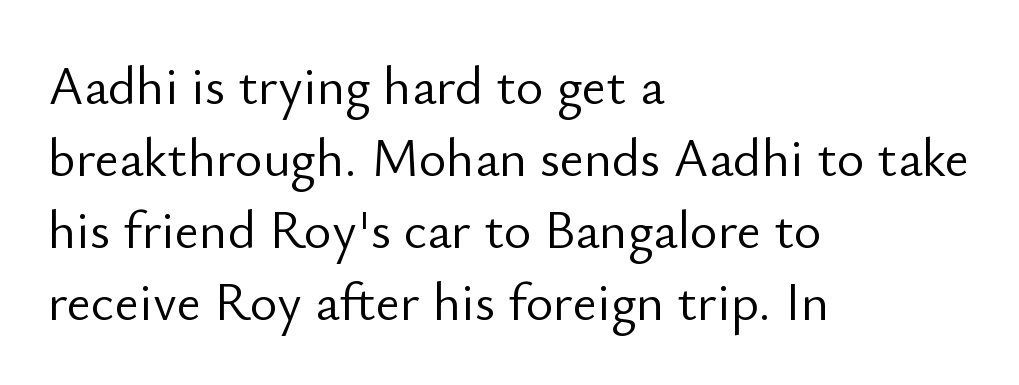
The image shows 53 px light sans-serif type, upright; set left-aligned, normal line spacing (1.36x), normal letter spacing, not underlined; low stroke contrast and a small x-height.
